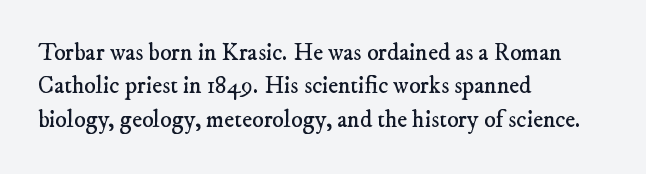
{"bold": "no", "underline": "no", "align": "left", "line_spacing": "normal", "line_spacing_ratio": 1.39, "letter_spacing": "normal", "letter_spacing_em": 0.0, "glyph_px": 24}
